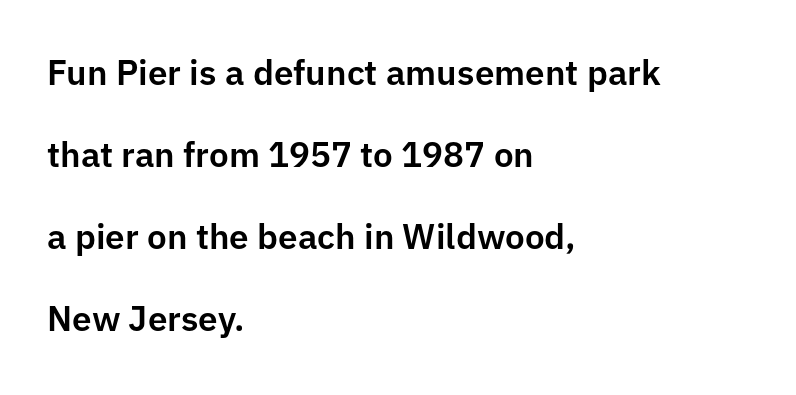
Words appear dense and cohesive because spacing is normal. The leading is generous, giving the passage an open texture. Stroke terminals: plain, sans-serif. This rendering features lettering with no underline. Style check: upright. This sample has the flowing, uneven cadence of proportional lettering.
